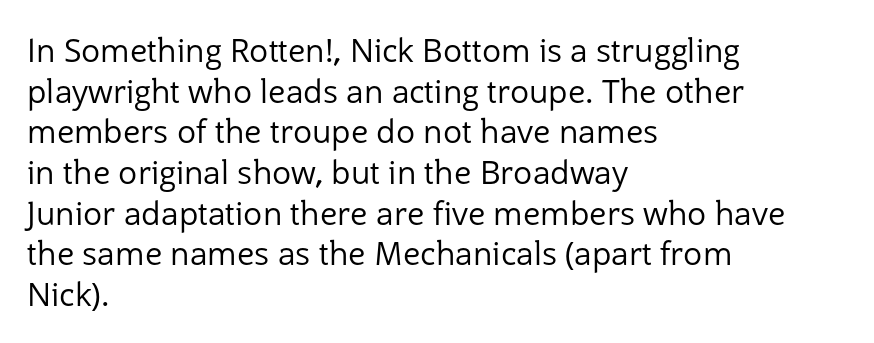
Do the letters lean? They stand straight. These lines are set flush left with a ragged right edge. The typeface has the unassuming heft of standard copy or less. The baseline area is clear. Tracking value appears to be zero — textbook default spacing.
